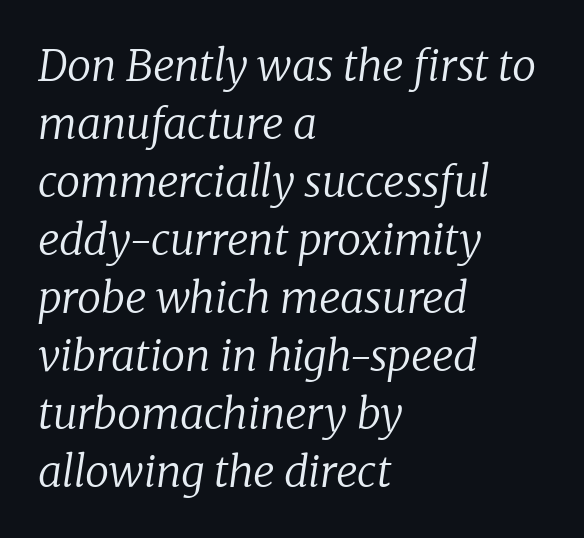
The image shows 43 px regular-weight serif type, italic (leaning right); set left-aligned, normal line spacing (1.35x), normal letter spacing, not underlined; low stroke contrast and a medium x-height.
